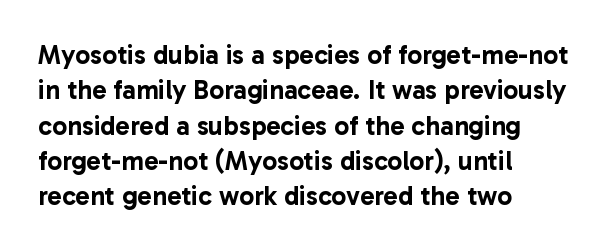
Q: Is the text italic (slanted)? A: No, it is upright.
Q: Is the text underlined? A: No.
Q: How is the paragraph aligned? A: Left-aligned.
Q: Is the spacing between letters normal or unusually wide? A: Normal.
Q: Is the spacing between lines tight, normal or loose? A: Normal.
